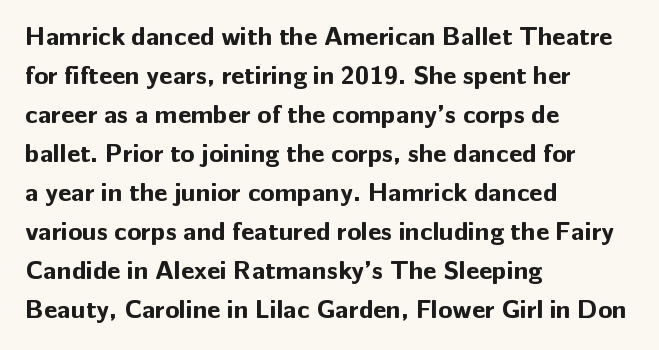
The image shows 26 px bold type, upright; set left-aligned, normal line spacing (1.5x), normal letter spacing, not underlined.
